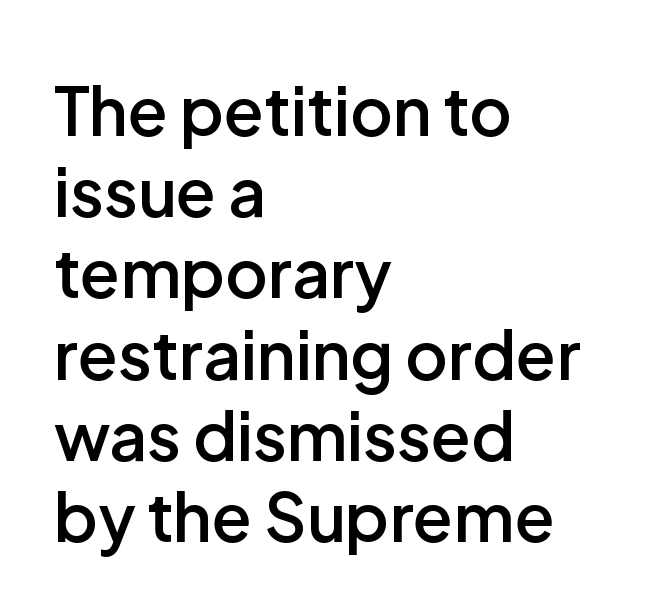
{"serif": "no", "italic": "no", "bold": "semi", "weight": "semibold", "width": "normal", "stroke_contrast": "low", "x_height": "medium", "monospaced": "no", "underline": "no", "align": "left", "line_spacing_ratio": 1.23, "letter_spacing": "normal", "letter_spacing_em": 0.0, "glyph_px": 66}
